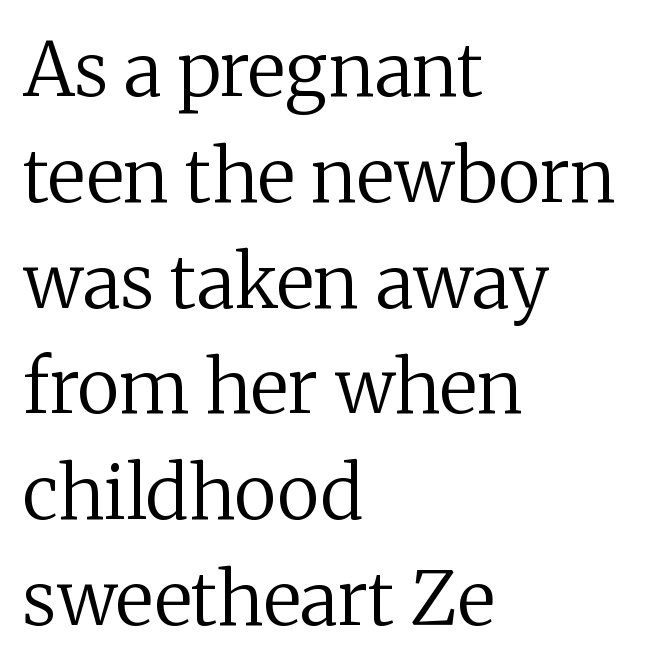
{"serif": "yes", "italic": "no", "bold": "no", "weight": "regular", "width": "normal", "stroke_contrast": "medium", "x_height": "medium", "monospaced": "no", "underline": "no", "align": "left", "line_spacing": "normal", "line_spacing_ratio": 1.43, "letter_spacing": "normal", "letter_spacing_em": 0.0, "glyph_px": 74}
